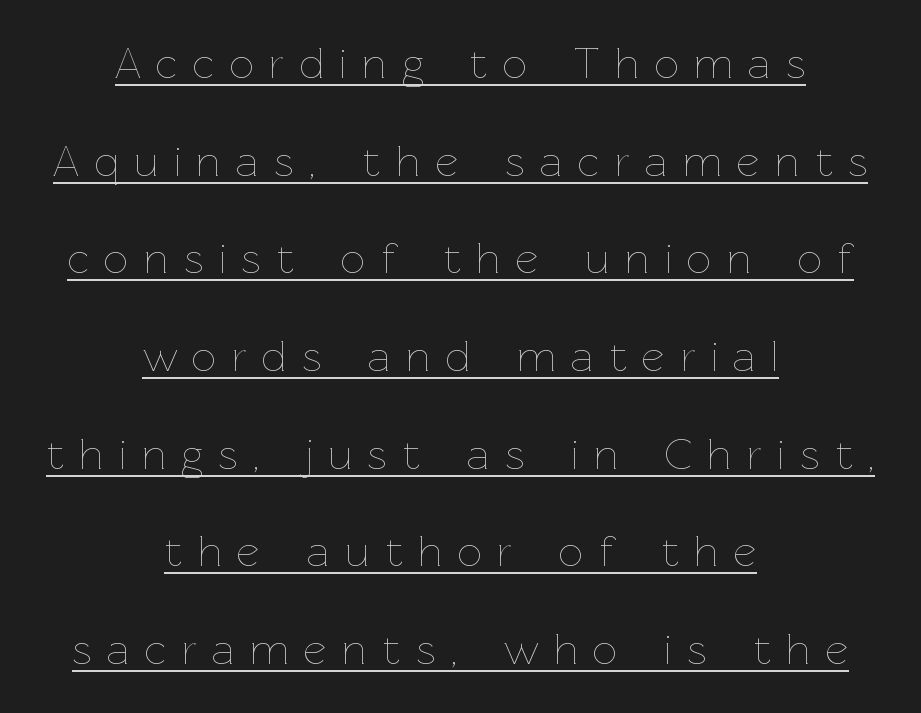
Q: Is the text bold? A: No.
Q: Is the text italic (slanted)? A: No, it is upright.
Q: Is the text underlined? A: Yes.
Q: How is the paragraph aligned? A: Centered.
Q: Is the spacing between letters normal or unusually wide? A: Unusually wide.
Q: Is the spacing between lines tight, normal or loose? A: Loose.
Q: Width (condensed, normal, or wide)? A: Normal.
Q: Stroke contrast? A: Low.
Q: x-height? A: Medium.
Q: Monospaced? A: No.
